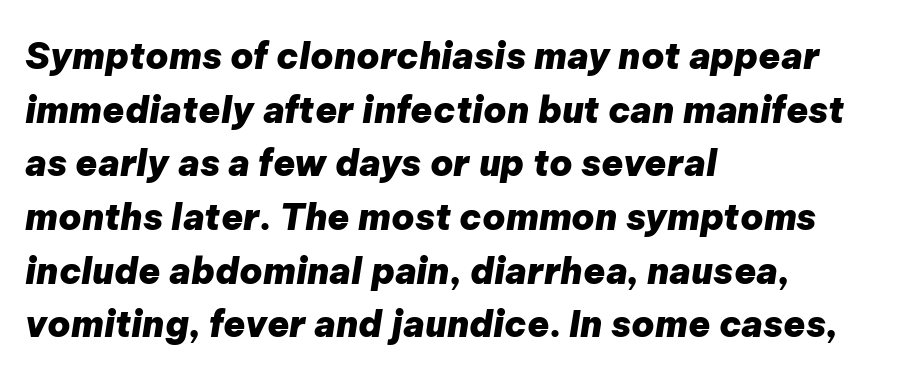
{"italic": "yes", "lean": "right", "slant_degrees": 9, "bold": "yes", "weight": "heavy", "width": "normal", "stroke_contrast": "low", "x_height": "medium", "monospaced": "no", "underline": "no", "align": "left", "line_spacing": "normal", "line_spacing_ratio": 1.49, "letter_spacing": "normal", "letter_spacing_em": 0.0, "glyph_px": 36}
